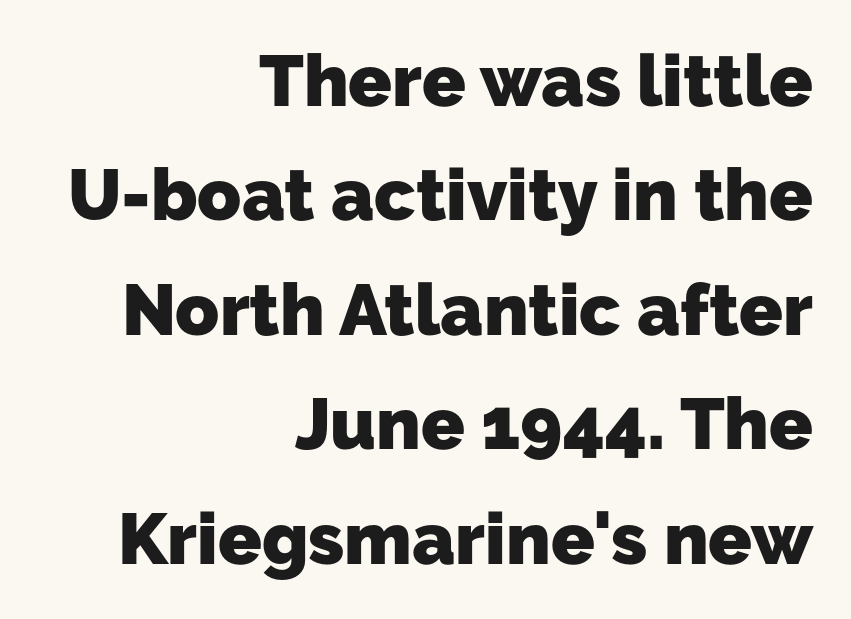
The image shows 72 px heavy sans-serif type; set right-aligned, normal line spacing (1.59x), normal letter spacing, not underlined; low stroke contrast and a medium x-height.
